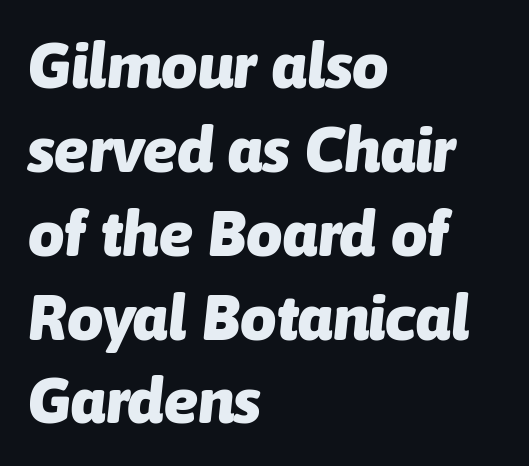
{"italic": "yes", "lean": "right", "slant_degrees": 6, "bold": "yes", "weight": "heavy", "width": "normal", "stroke_contrast": "low", "x_height": "medium", "monospaced": "no", "underline": "no", "align": "left", "line_spacing": "normal", "line_spacing_ratio": 1.31, "letter_spacing": "normal", "letter_spacing_em": 0.0, "glyph_px": 64}
